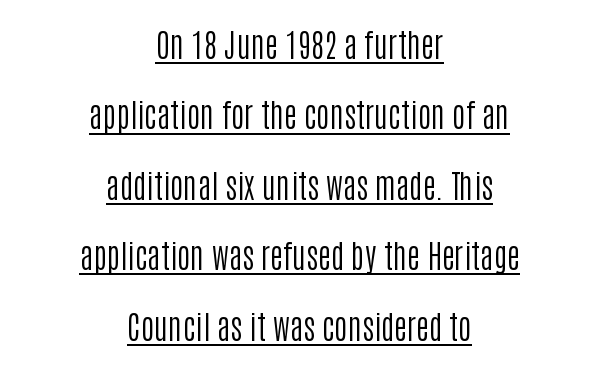
One-word summary of the alignment: center. Heft: none added — not bold. A typesetter would call this zero additional tracking. The passage shown is typed in a proportional face where columns would drift. In designer terms, the underline attribute is active on this setting. The text was rendered using a sans face with plain stroke endings.
